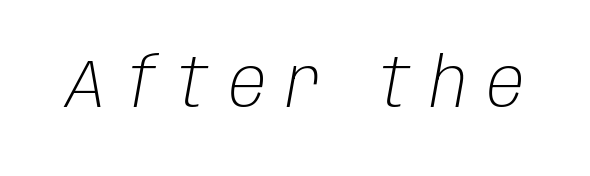
Q: Is the text bold? A: No.
Q: Is the text italic (slanted)? A: Yes, it leans right by about 10 degrees.
Q: Is the text underlined? A: No.
Q: Is the spacing between letters normal or unusually wide? A: Unusually wide.
Q: Width (condensed, normal, or wide)? A: Condensed.
Q: Stroke contrast? A: Low.
Q: x-height? A: Large.
Q: Monospaced? A: No.
